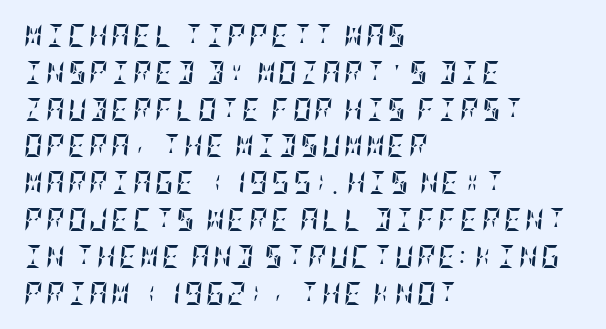
Q: Is the text bold? A: Yes.
Q: Is the text italic (slanted)? A: Yes, it leans right by about 5 degrees.
Q: Is the text underlined? A: No.
Q: How is the paragraph aligned? A: Left-aligned.
Q: Is the spacing between lines tight, normal or loose? A: Normal.
